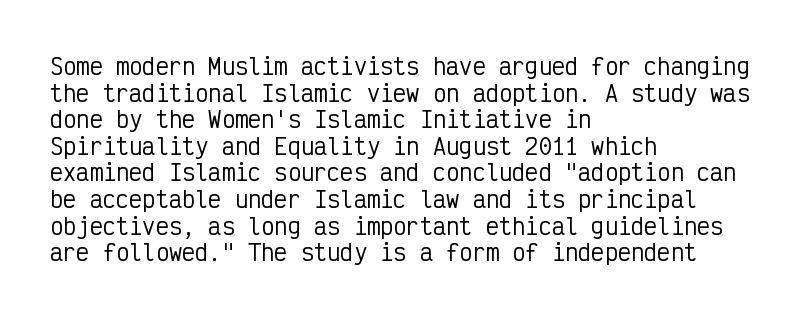
The image shows 22 px text type, upright; set left-aligned, line spacing 1.21x, normal letter spacing, not underlined.
